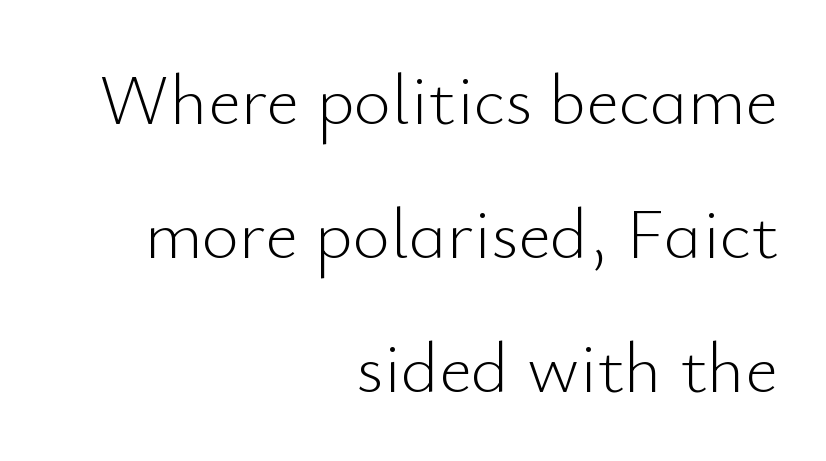
The image shows 72 px light sans-serif type, upright; set right-aligned, line spacing 1.86x, normal letter spacing, not underlined; low stroke contrast and a small x-height.
